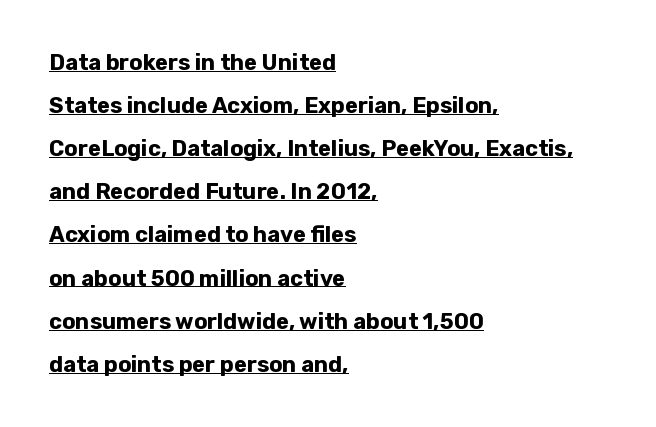
Q: Is the text bold? A: Yes.
Q: Is the text italic (slanted)? A: No, it is upright.
Q: Is the text underlined? A: Yes.
Q: How is the paragraph aligned? A: Left-aligned.
Q: Is the spacing between letters normal or unusually wide? A: Normal.
Q: Is the spacing between lines tight, normal or loose? A: Loose.
